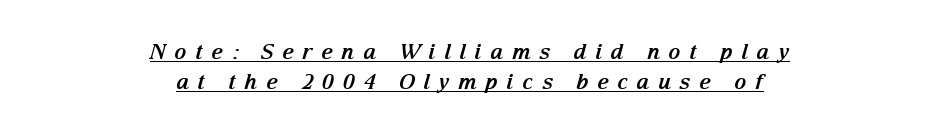
Pretty heavy lettering here — definitely bold. The space between consecutive lines is moderate. Glance below the letters and you will spot a drawn line. Emphasis-style slanted type is in use.
